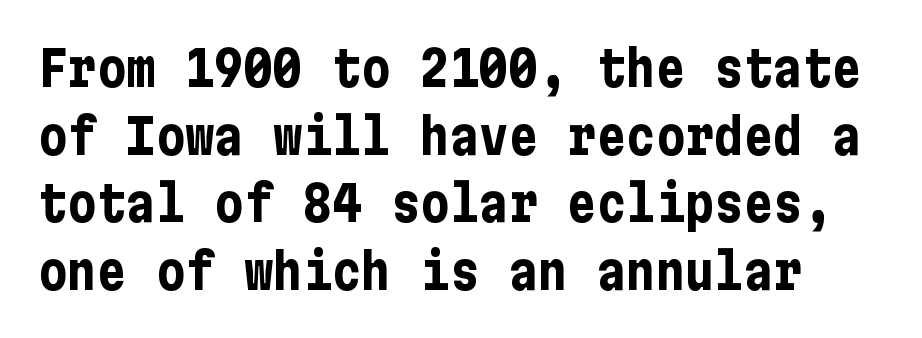
Nope, no serifs anywhere on these letters. Underlining? Definitely not there. Rows of type keep a routine distance in the vertical direction. A typesetter would call this zero additional tracking. Its strokes are broad and dark, the hallmark of bold type. Tall strokes in this sample are plumb rather than angled.
